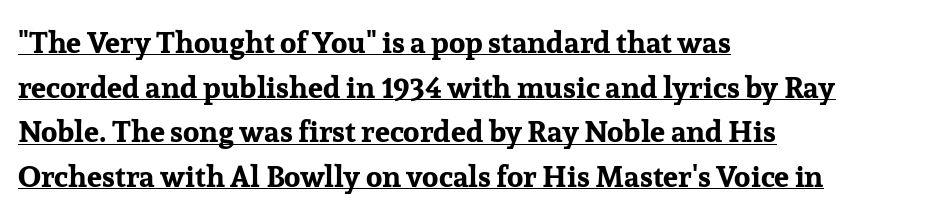
Q: Is the text bold? A: Yes.
Q: Is the text italic (slanted)? A: No, it is upright.
Q: Is the typeface a serif or a sans-serif typeface? A: Serif.
Q: Is the text underlined? A: Yes.
Q: How is the paragraph aligned? A: Left-aligned.
Q: Is the spacing between letters normal or unusually wide? A: Normal.
Q: Is the spacing between lines tight, normal or loose? A: Normal.
Q: Width (condensed, normal, or wide)? A: Normal.
Q: Stroke contrast? A: Low.
Q: x-height? A: Medium.
Q: Monospaced? A: No.
